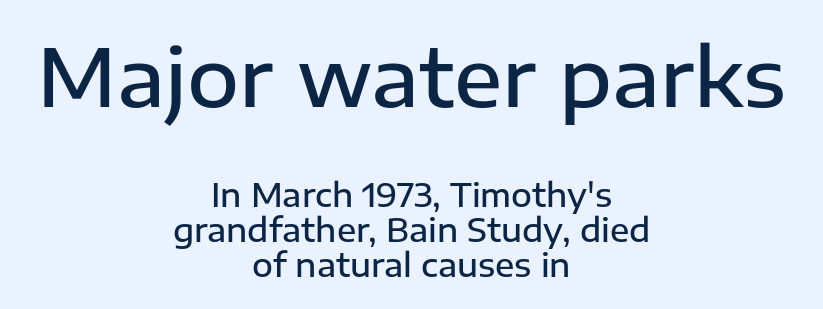
The image shows 80 px semibold sans-serif type, upright; set centered, tight line spacing (1.08x), normal letter spacing, not underlined; the first (top) block is 2.5x larger; low stroke contrast and a medium x-height.
